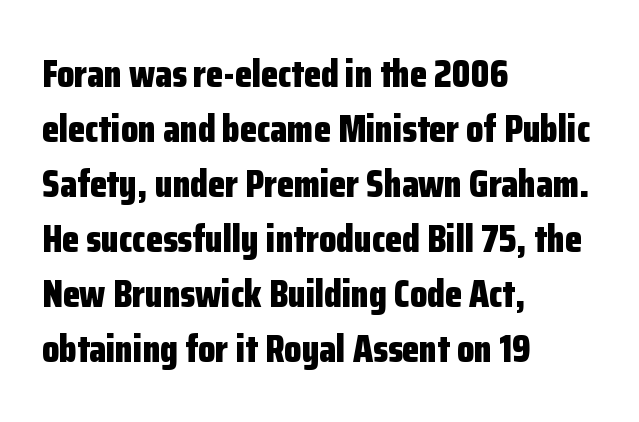
The rendering keeps characters at their native spacing. The letters stand upright; this is a roman face. The sample has been set heavy, in full bold. Proportional: the letters do not fall into vertical columns. Notice how the passage keeps a crisp vertical edge on the left only. In terms of leading, this rendering sits right in the middle.
